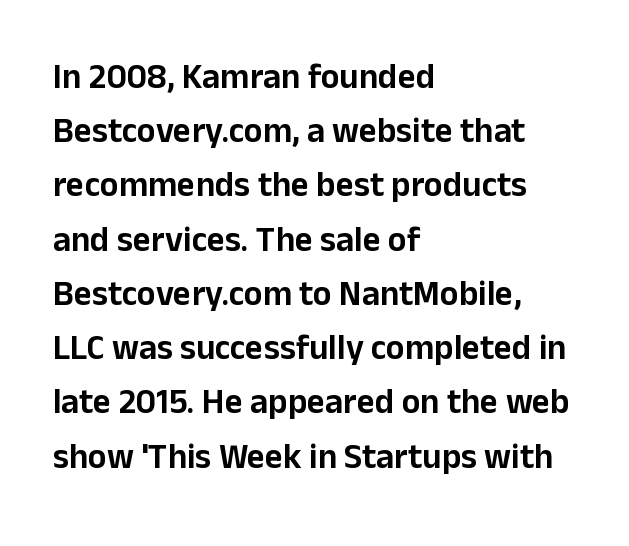
Q: Is the text italic (slanted)? A: No, it is upright.
Q: Is the typeface a serif or a sans-serif typeface? A: Sans-serif.
Q: Is the text underlined? A: No.
Q: How is the paragraph aligned? A: Left-aligned.
Q: Is the spacing between letters normal or unusually wide? A: Normal.
Q: Is the spacing between lines tight, normal or loose? A: Normal.
Q: Width (condensed, normal, or wide)? A: Normal.
Q: Stroke contrast? A: Low.
Q: x-height? A: Medium.
Q: Monospaced? A: No.
